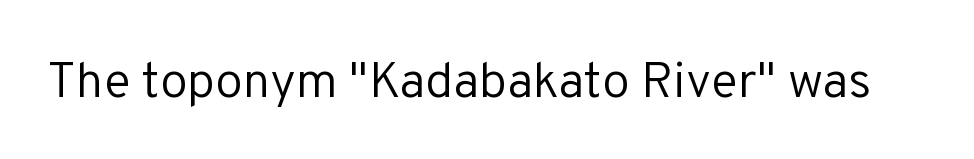
The image shows 50 px regular-weight sans-serif type, upright; set normal letter spacing, not underlined; low stroke contrast and a medium x-height.
